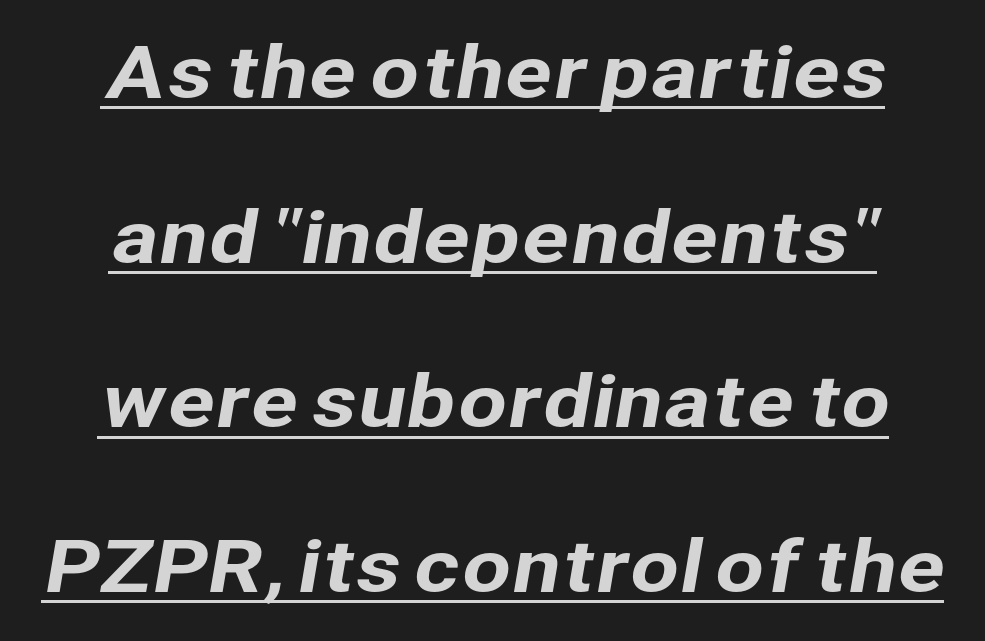
The image shows 71 px sans-serif type; set centered, loose line spacing (2.32x), normal letter spacing, underlined; low stroke contrast and a medium x-height.
